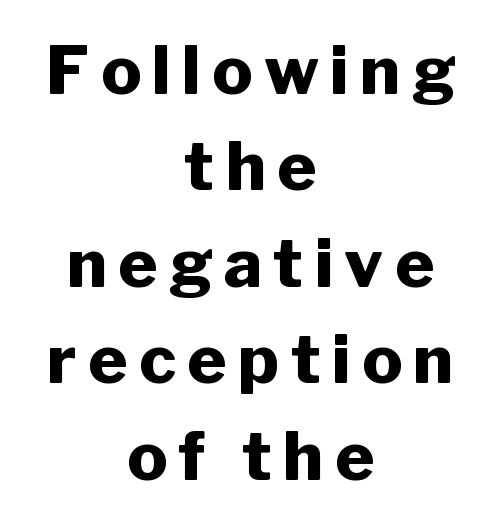
The image shows 67 px heavy sans-serif type, upright; set centered, normal line spacing (1.44x), not underlined; low stroke contrast and a medium x-height.
